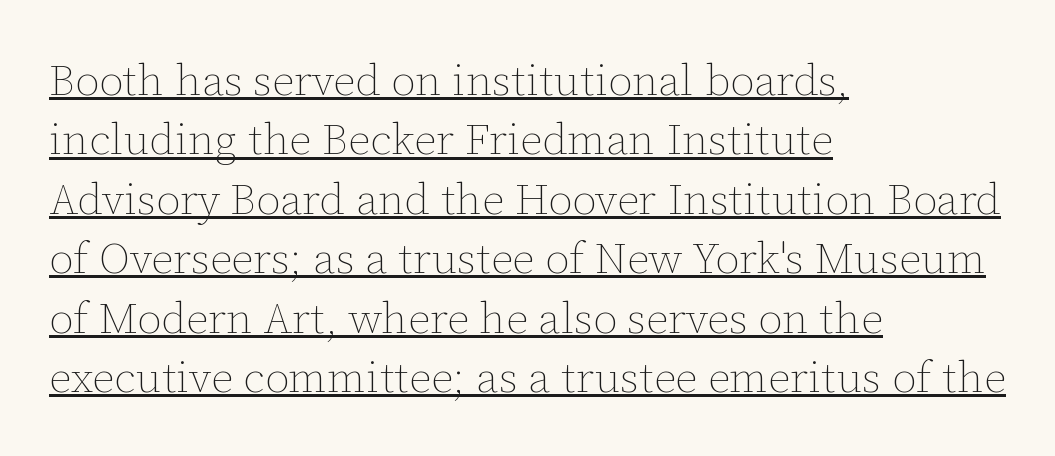
The image shows 44 px thin type, upright; set left-aligned, normal line spacing (1.35x), normal letter spacing, underlined; low stroke contrast and a medium x-height.
